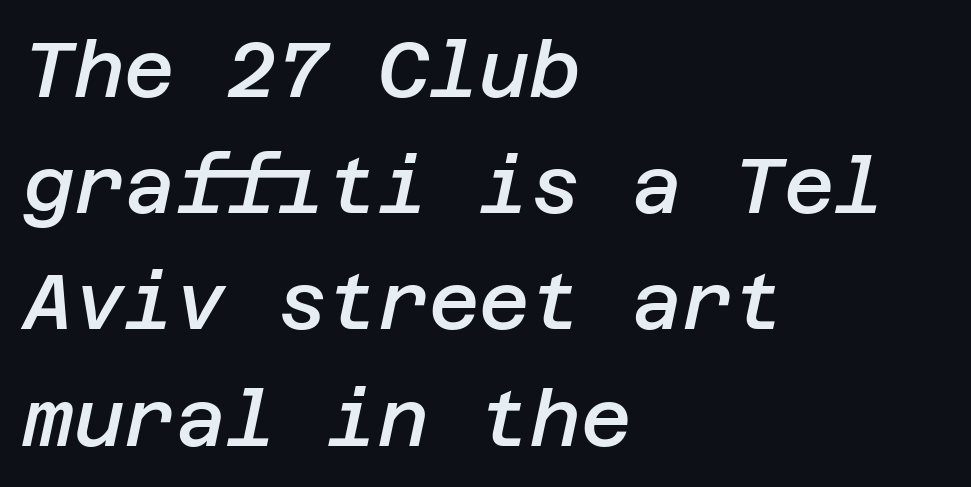
Q: Is the text bold? A: Semi-bold.
Q: Is the text italic (slanted)? A: Yes, it leans right by about 12 degrees.
Q: Is the text underlined? A: No.
Q: How is the paragraph aligned? A: Left-aligned.
Q: Is the spacing between letters normal or unusually wide? A: Normal.
Q: Is the spacing between lines tight, normal or loose? A: Normal.
Q: Width (condensed, normal, or wide)? A: Normal.
Q: Stroke contrast? A: Low.
Q: x-height? A: Large.
